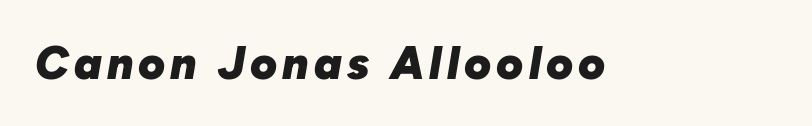
The image shows 46 px heavy type, italic (leaning right); set not underlined; low stroke contrast and a medium x-height.
